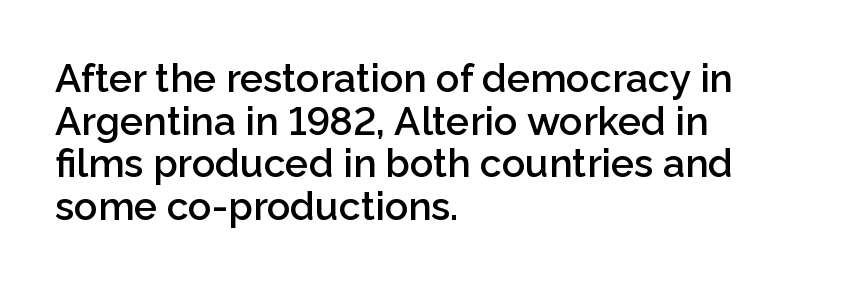
The image shows 39 px semibold sans-serif type, upright; set left-aligned, tight line spacing (1.09x), normal letter spacing, not underlined; low stroke contrast and a medium x-height.
